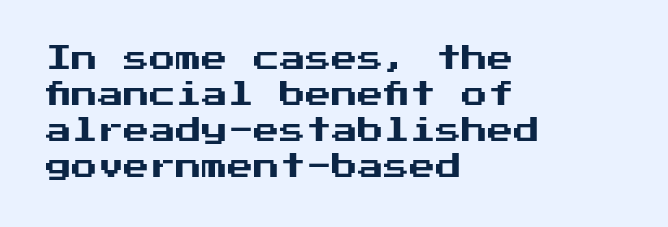
The image shows 26 px text type, upright; set left-aligned, normal line spacing (1.39x), normal letter spacing, not underlined.
